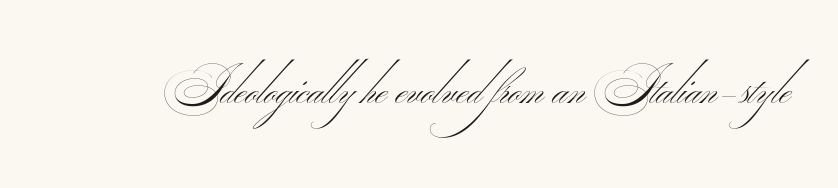
The strokes are not fattened; the text isn't bold. The space beneath each line is pristine and unruled. Looks like regular typesetting: each glyph gets only the width it needs. A sans-serif font was chosen for this passage. This sample uses plain, unmodified letter spacing.
